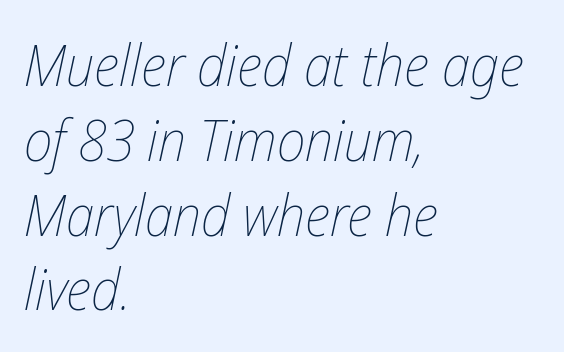
The image shows 58 px thin, condensed type, italic (leaning right); set left-aligned, normal line spacing (1.29x), normal letter spacing, not underlined; low stroke contrast and a medium x-height.
